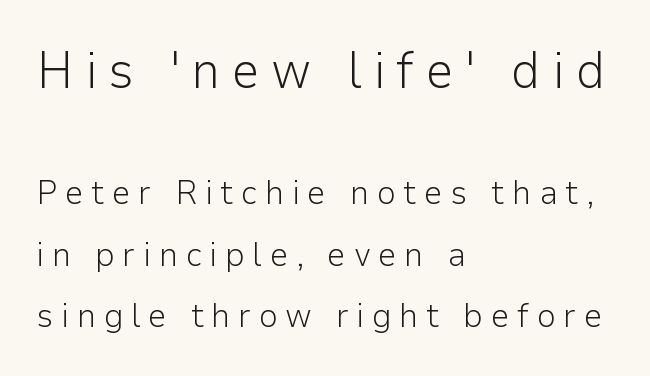
The image shows 51 px light sans-serif type, upright; set left-aligned, line spacing 1.81x, unusually wide letter spacing (+0.22 em), not underlined; the first (top) block is 1.5x larger; low stroke contrast and a medium x-height.
